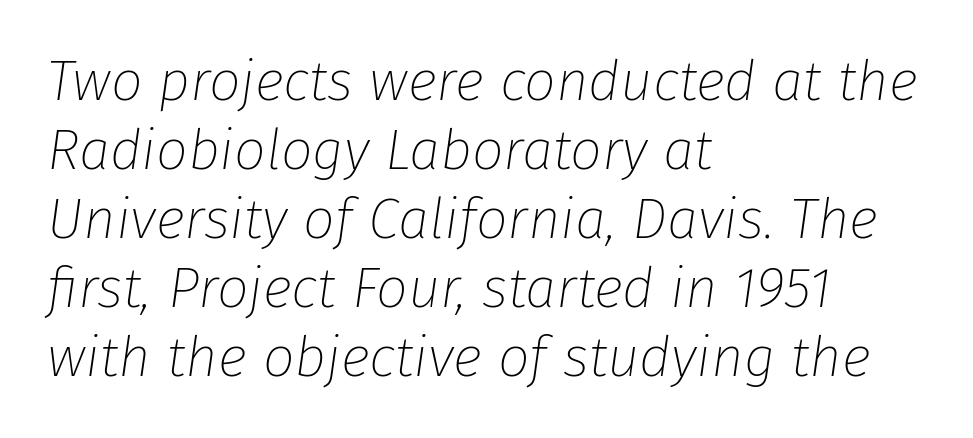
Bold? No — there's no thickening of the strokes. Glance below the letters and you will spot only blank space. The letters advance in unequal steps, a hallmark of proportional type. What stands out about the letter spacing? Nothing — it is the standard amount.
